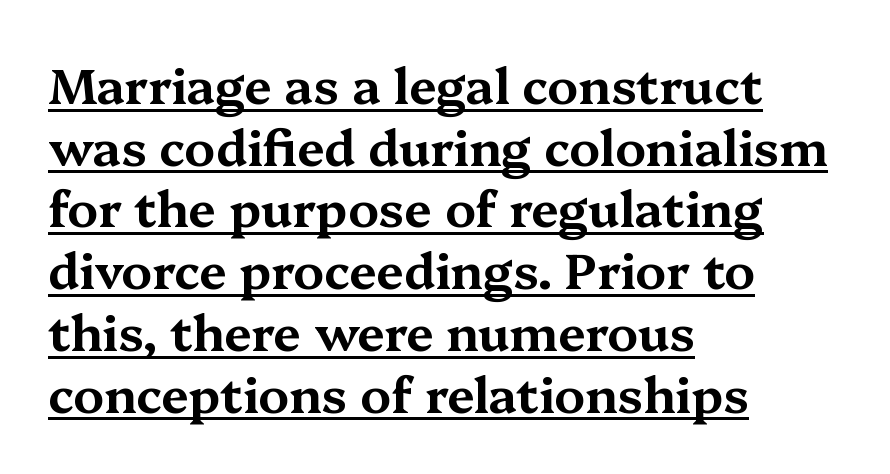
The image shows 49 px wide serif type, upright; set left-aligned, normal line spacing (1.26x), normal letter spacing, underlined; medium stroke contrast and a medium x-height.
